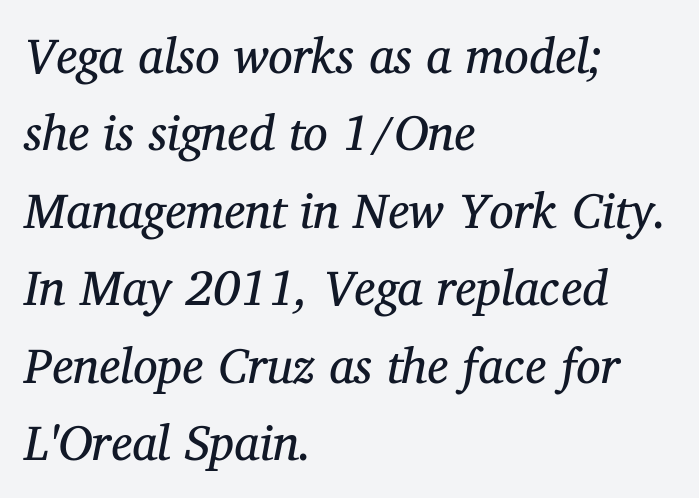
Q: Is the text bold? A: No.
Q: Is the text italic (slanted)? A: Yes, it leans right by about 12 degrees.
Q: Is the typeface a serif or a sans-serif typeface? A: Serif.
Q: Is the text underlined? A: No.
Q: How is the paragraph aligned? A: Left-aligned.
Q: Is the spacing between letters normal or unusually wide? A: Normal.
Q: Is the spacing between lines tight, normal or loose? A: Normal.
Q: Width (condensed, normal, or wide)? A: Normal.
Q: Stroke contrast? A: Medium.
Q: x-height? A: Medium.
Q: Monospaced? A: No.
